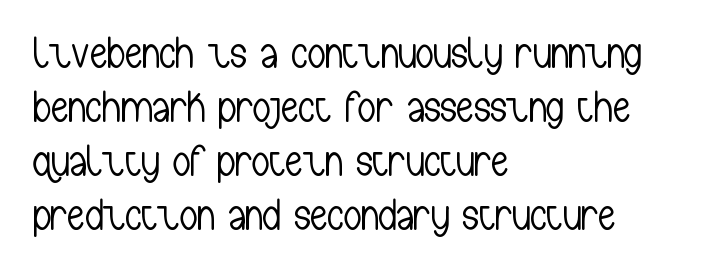
The image shows 44 px light, condensed sans-serif type, upright; set left-aligned, line spacing 1.23x, normal letter spacing, not underlined; low stroke contrast and a medium x-height.
